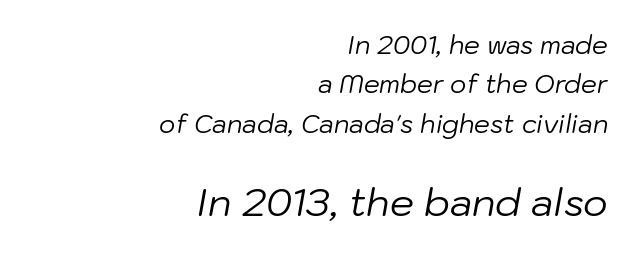
The image shows 38 px regular-weight type, italic (leaning right); set right-aligned, normal line spacing (1.58x), normal letter spacing, not underlined; the second (bottom) block is 1.52x larger; low stroke contrast and a medium x-height.
